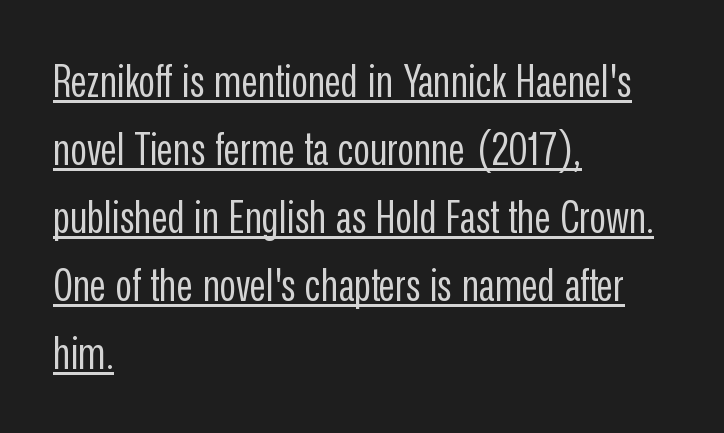
Q: Is the text bold? A: No.
Q: Is the text italic (slanted)? A: No, it is upright.
Q: Is the typeface a serif or a sans-serif typeface? A: Sans-serif.
Q: Is the text underlined? A: Yes.
Q: How is the paragraph aligned? A: Left-aligned.
Q: Is the spacing between letters normal or unusually wide? A: Normal.
Q: Is the spacing between lines tight, normal or loose? A: Normal.
Q: Width (condensed, normal, or wide)? A: Condensed.
Q: Stroke contrast? A: Low.
Q: x-height? A: Medium.
Q: Monospaced? A: No.
